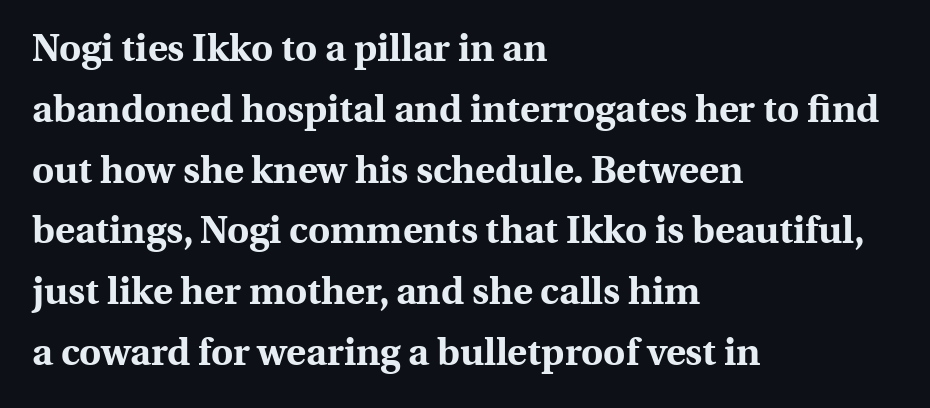
{"serif": "yes", "italic": "no", "bold": "yes", "weight": "bold", "width": "normal", "x_height": "medium", "monospaced": "no", "underline": "no", "align": "left", "line_spacing": "normal", "line_spacing_ratio": 1.6, "letter_spacing": "normal", "letter_spacing_em": 0.0, "glyph_px": 38}
